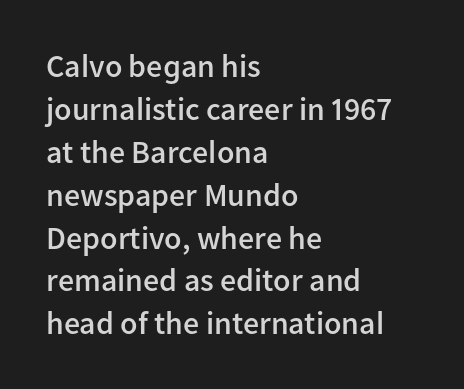
This sample uses an upright cut, with every glyph sitting square on the baseline. The face used here is proportionally spaced, like ordinary book or web type. These lines sit exactly where default settings would place them. Note: no serifs on the glyphs.
